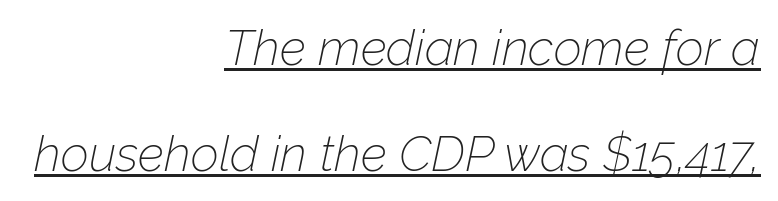
The image shows 49 px thin type, italic (leaning right); set right-aligned, loose line spacing (2.16x), normal letter spacing, underlined; low stroke contrast and a medium x-height.
